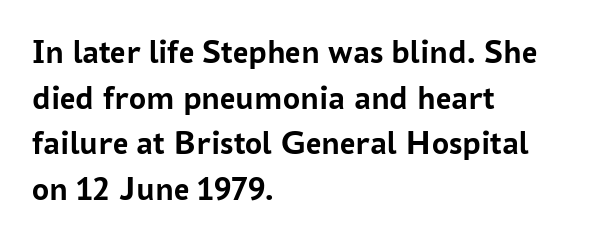
{"serif": "no", "italic": "no", "bold": "yes", "weight": "semibold", "width": "normal", "stroke_contrast": "low", "x_height": "medium", "monospaced": "no", "underline": "no", "align": "left", "line_spacing": "normal", "line_spacing_ratio": 1.34, "letter_spacing": "normal", "letter_spacing_em": 0.0, "glyph_px": 34}
